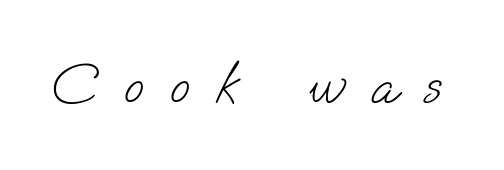
{"serif": "no", "bold": "no", "weight": "light", "width": "normal", "stroke_contrast": "low", "x_height": "small", "monospaced": "no", "underline": "no", "letter_spacing": "wide", "letter_spacing_em": 0.46, "glyph_px": 58}
